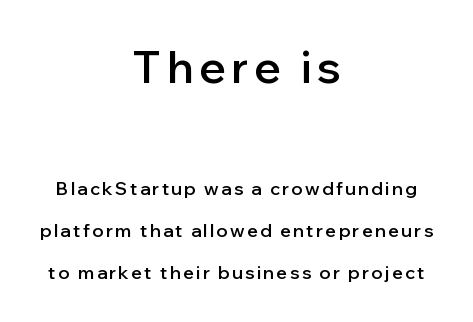
A typesetter would label this face a sans. The lettering stays uniformly vertical, giving the passage a roman look. A typesetter would call this leading open, well beyond the default. The gap between lines stays unmarked. Larger block? The one above; the one below is distinctly smaller.
